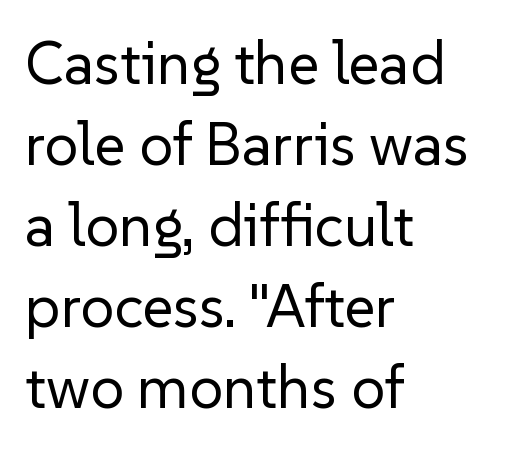
Q: Is the text bold? A: No.
Q: Is the text italic (slanted)? A: No, it is upright.
Q: Is the typeface a serif or a sans-serif typeface? A: Sans-serif.
Q: Is the text underlined? A: No.
Q: How is the paragraph aligned? A: Left-aligned.
Q: Is the spacing between letters normal or unusually wide? A: Normal.
Q: Is the spacing between lines tight, normal or loose? A: Normal.
Q: Width (condensed, normal, or wide)? A: Normal.
Q: Stroke contrast? A: Low.
Q: x-height? A: Medium.
Q: Monospaced? A: No.
